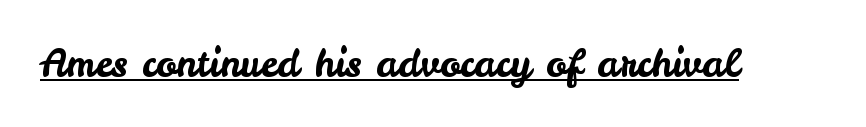
{"serif": "no", "width": "normal", "stroke_contrast": "low", "x_height": "small", "monospaced": "no", "underline": "yes", "letter_spacing": "normal", "letter_spacing_em": 0.0, "glyph_px": 38}
